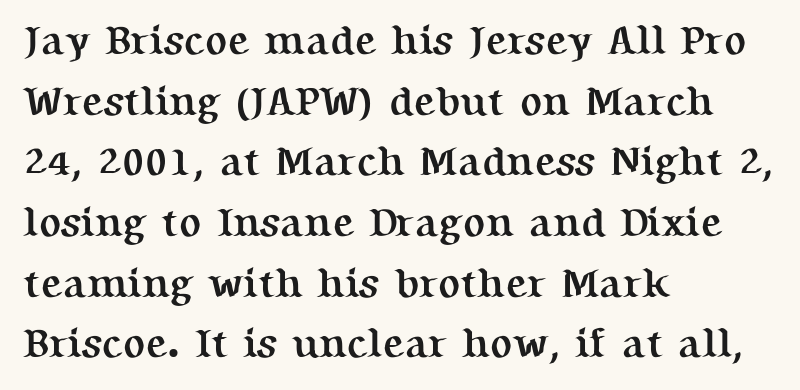
{"serif": "yes", "italic": "no", "bold": "yes", "weight": "semibold", "width": "normal", "stroke_contrast": "medium", "x_height": "medium", "monospaced": "no", "underline": "no", "align": "left", "line_spacing": "normal", "line_spacing_ratio": 1.48, "letter_spacing": "normal", "letter_spacing_em": 0.0, "glyph_px": 41}
